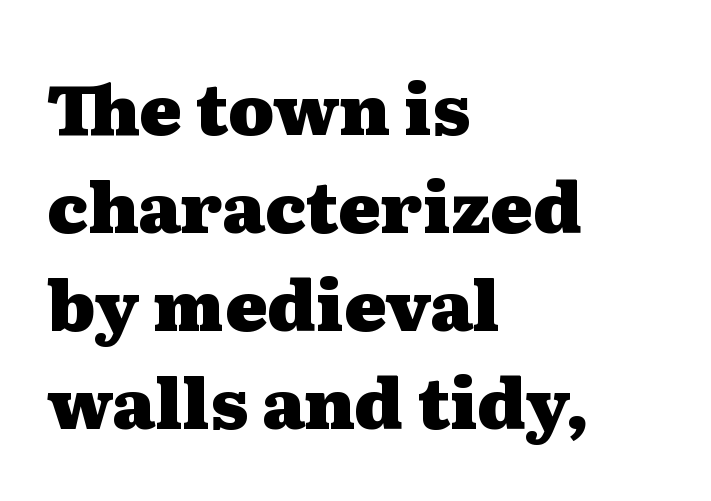
The image shows 70 px heavy, wide serif type, upright; set left-aligned, normal line spacing (1.4x), normal letter spacing, not underlined; medium stroke contrast and a medium x-height.
